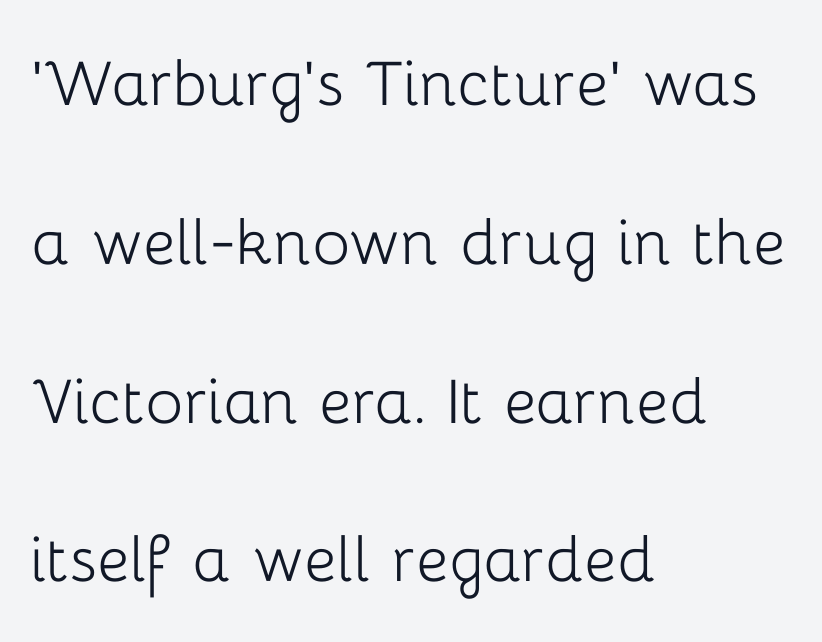
{"serif": "no", "italic": "no", "bold": "no", "weight": "light", "width": "normal", "stroke_contrast": "low", "x_height": "medium", "monospaced": "no", "underline": "no", "align": "left", "line_spacing": "loose", "line_spacing_ratio": 2.01, "letter_spacing": "normal", "letter_spacing_em": 0.0, "glyph_px": 79}
